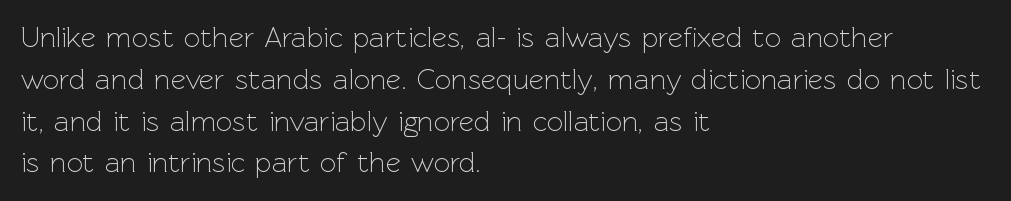
The image shows 29 px light sans-serif type, upright; set left-aligned, normal line spacing (1.44x), normal letter spacing, not underlined; a medium x-height.
